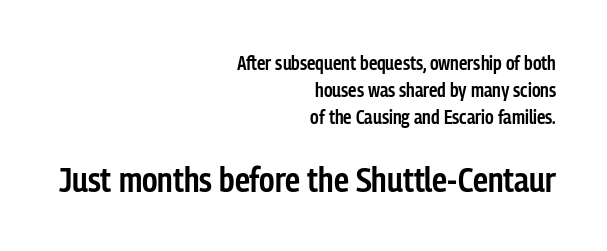
{"serif": "no", "italic": "no", "bold": "semi", "weight": "semibold", "width": "condensed", "stroke_contrast": "low", "x_height": "medium", "monospaced": "no", "underline": "no", "align": "right", "line_spacing": "normal", "line_spacing_ratio": 1.41, "letter_spacing": "normal", "letter_spacing_em": 0.0, "larger_block": "second", "size_ratio": 1.79, "glyph_px": 34}
